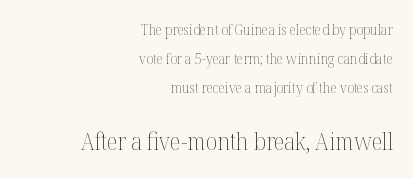
The image shows 23 px text type, upright; set right-aligned, loose line spacing (2.07x), normal letter spacing, not underlined; the second (bottom) block is 1.64x larger.
